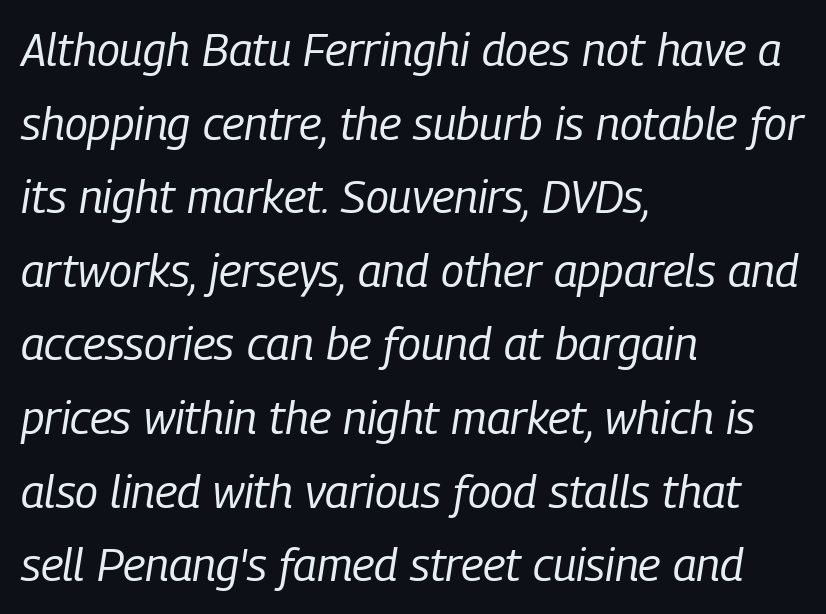
Looking at the ascenders, they clearly lean. The rendering uses natural spacing where letterforms have individual widths. This rendering leaves character spacing at its baseline value. The specimen omits any rule beneath the text block's lines.
